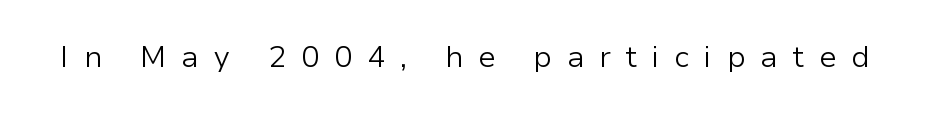
{"serif": "no", "italic": "no", "bold": "no", "weight": "light", "width": "normal", "stroke_contrast": "low", "x_height": "medium", "monospaced": "no", "underline": "no", "letter_spacing": "wide", "letter_spacing_em": 0.5, "glyph_px": 30}
